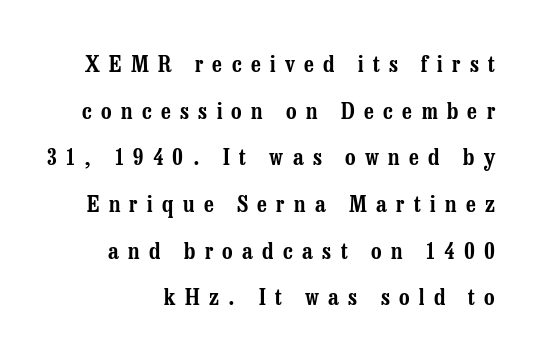
{"italic": "no", "underline": "no", "line_spacing": "loose", "line_spacing_ratio": 2.03, "letter_spacing": "wide", "letter_spacing_em": 0.41, "glyph_px": 23}
